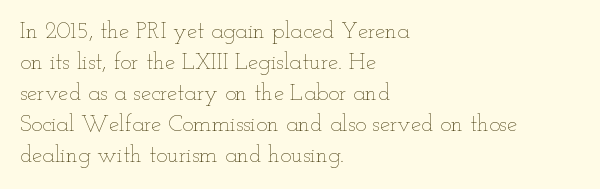
Q: Is the text bold? A: No.
Q: Is the text italic (slanted)? A: No, it is upright.
Q: Is the text underlined? A: No.
Q: How is the paragraph aligned? A: Left-aligned.
Q: Is the spacing between letters normal or unusually wide? A: Normal.
Q: Is the spacing between lines tight, normal or loose? A: Normal.
